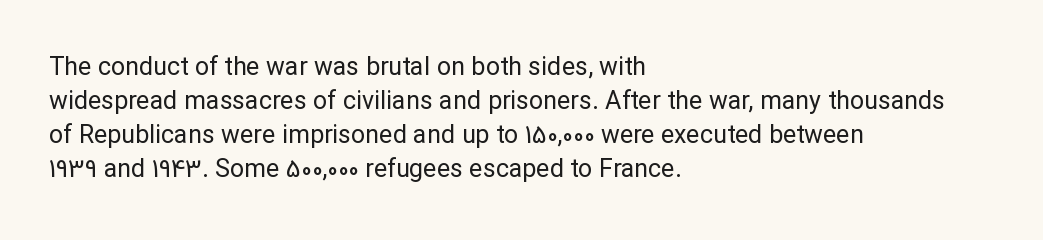
Q: Is the text bold? A: No.
Q: Is the text italic (slanted)? A: No, it is upright.
Q: Is the text underlined? A: No.
Q: How is the paragraph aligned? A: Left-aligned.
Q: Is the spacing between letters normal or unusually wide? A: Normal.
Q: Is the spacing between lines tight, normal or loose? A: Normal.
